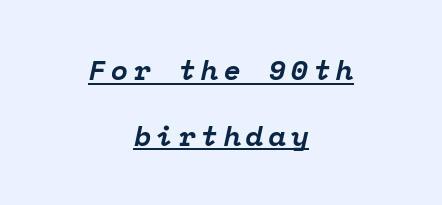
The image shows 28 px bold serif type, italic (leaning right), monospaced; set centered, loose line spacing (2.34x), underlined; low stroke contrast and a medium x-height.
